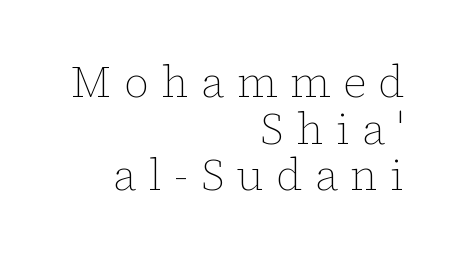
The letters are spread apart with noticeably loose tracking. The characters are drawn with everyday or finer stroke widths. This sample trades vertical openness for compactness between lines. Notice how the passage keeps a crisp vertical edge on the right only. The area under the type is left untouched.
